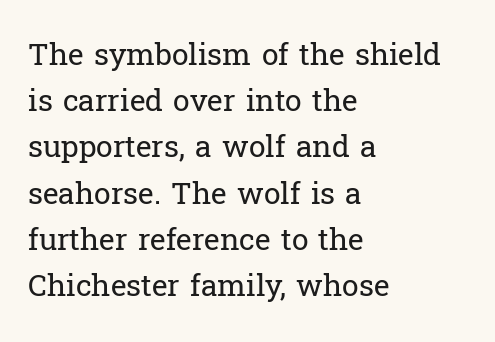
Q: Is the text bold? A: No.
Q: Is the text italic (slanted)? A: No, it is upright.
Q: Is the typeface a serif or a sans-serif typeface? A: Serif.
Q: Is the text underlined? A: No.
Q: How is the paragraph aligned? A: Left-aligned.
Q: Is the spacing between letters normal or unusually wide? A: Normal.
Q: Is the spacing between lines tight, normal or loose? A: Normal.
Q: Width (condensed, normal, or wide)? A: Normal.
Q: Stroke contrast? A: Low.
Q: x-height? A: Medium.
Q: Monospaced? A: No.
